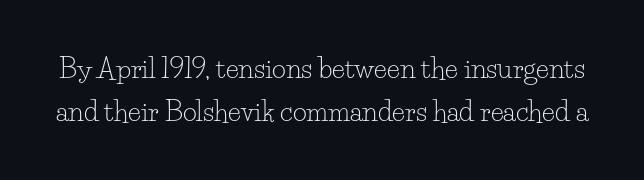
Leading: standard. Beneath every word, the page is bare. Nope, not italic — everything's standing straight. The weight would be labelled regular, book, light, or lighter still. Each word holds together tightly as a unit, with standard inter-letter gaps.
